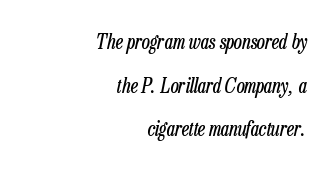
The image shows 20 px text type, italic (leaning right); set right-aligned, loose line spacing (2.18x), normal letter spacing, not underlined.
